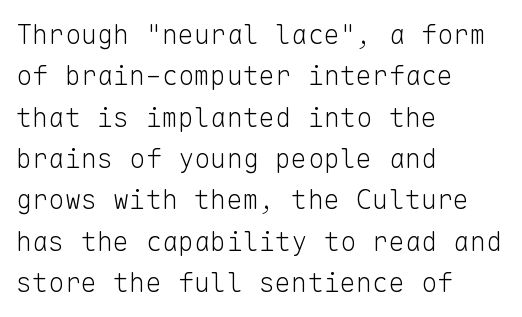
Q: Is the text bold? A: No.
Q: Is the text italic (slanted)? A: No, it is upright.
Q: Is the text underlined? A: No.
Q: How is the paragraph aligned? A: Left-aligned.
Q: Is the spacing between letters normal or unusually wide? A: Normal.
Q: Is the spacing between lines tight, normal or loose? A: Normal.
